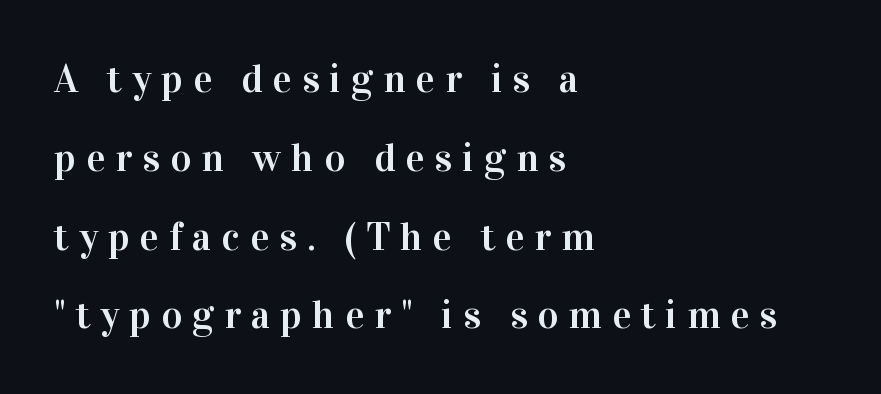
The lettering holds an erect, upright posture throughout. Serif or sans? Serif — the stroke terminals have little feet. The rendering inserts visible extra space after every character. The space between consecutive lines is lavish.
